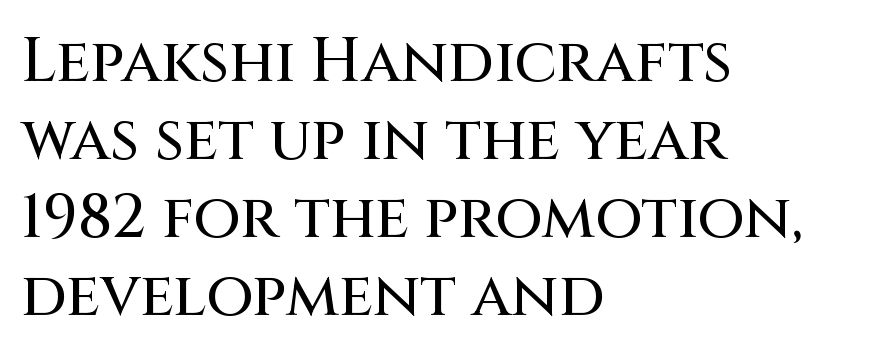
The image shows 61 px sans-serif type, upright; set left-aligned, normal line spacing (1.28x), normal letter spacing, not underlined; medium stroke contrast and a large x-height.
